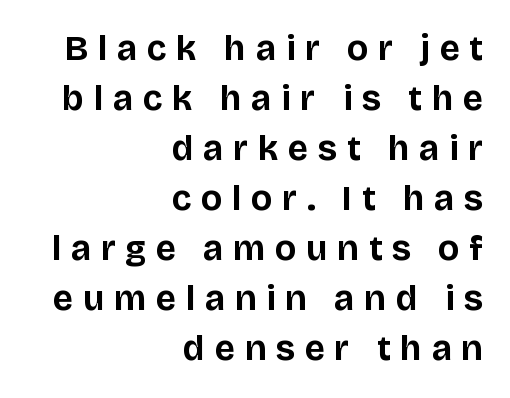
{"serif": "no", "italic": "no", "bold": "yes", "weight": "bold", "width": "normal", "stroke_contrast": "low", "x_height": "large", "monospaced": "no", "underline": "no", "align": "right", "line_spacing": "normal", "line_spacing_ratio": 1.43, "letter_spacing": "wide", "letter_spacing_em": 0.28, "glyph_px": 35}
